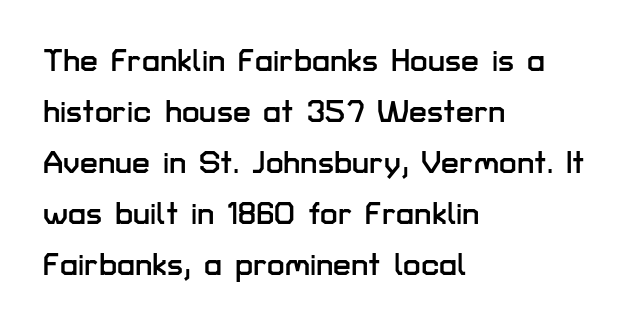
{"serif": "no", "italic": "no", "width": "normal", "stroke_contrast": "low", "x_height": "medium", "monospaced": "no", "underline": "no", "align": "left", "line_spacing": "normal", "line_spacing_ratio": 1.59, "letter_spacing": "normal", "letter_spacing_em": 0.0, "glyph_px": 32}
